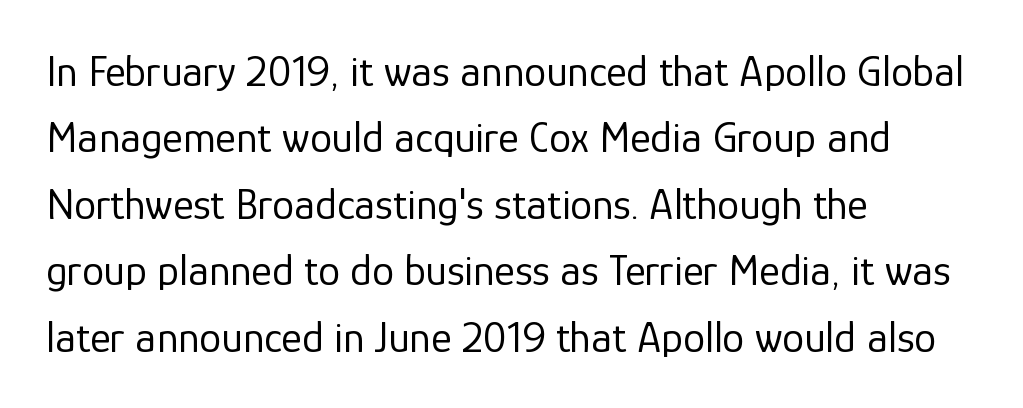
{"serif": "no", "italic": "no", "bold": "no", "weight": "regular", "width": "normal", "stroke_contrast": "low", "x_height": "medium", "monospaced": "no", "underline": "no", "align": "left", "line_spacing": "normal", "line_spacing_ratio": 1.51, "letter_spacing": "normal", "letter_spacing_em": 0.0, "glyph_px": 44}
